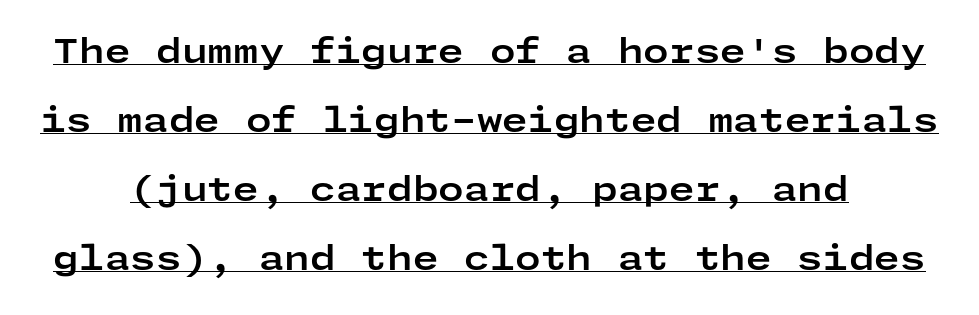
Q: Is the text bold? A: Yes.
Q: Is the text italic (slanted)? A: No, it is upright.
Q: Is the typeface a serif or a sans-serif typeface? A: Sans-serif.
Q: Is the text underlined? A: Yes.
Q: Is the spacing between letters normal or unusually wide? A: Normal.
Q: Is the spacing between lines tight, normal or loose? A: Loose.
Q: Width (condensed, normal, or wide)? A: Wide.
Q: Stroke contrast? A: Low.
Q: x-height? A: Medium.
